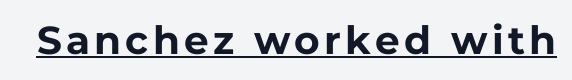
Every letter is thick-stroked: bold, no question. It's the straight-up-and-down kind of type. Varying glyph widths throughout — classic text-font behaviour. The text was rendered using a sans face with plain stroke endings. Descenders here cross a horizontal rule under the line.
